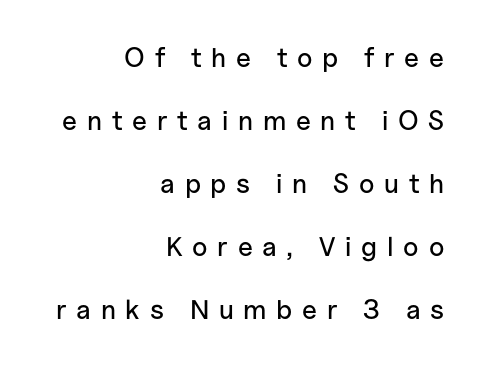
{"italic": "no", "underline": "no", "align": "right", "line_spacing": "loose", "line_spacing_ratio": 2.33, "letter_spacing": "wide", "letter_spacing_em": 0.36, "glyph_px": 27}
